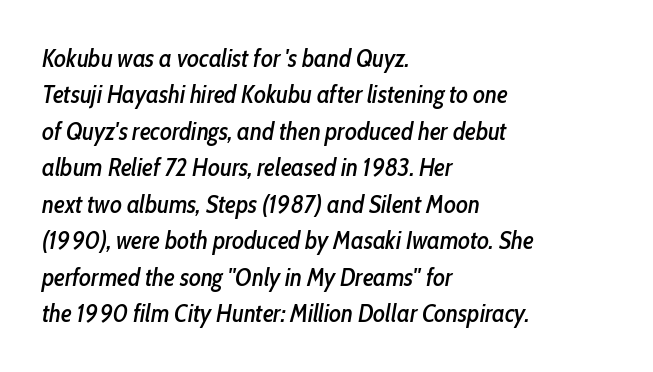
{"italic": "yes", "lean": "right", "slant_degrees": 10, "underline": "no", "align": "left", "line_spacing": "normal", "line_spacing_ratio": 1.46, "letter_spacing": "normal", "letter_spacing_em": 0.0, "glyph_px": 25}
